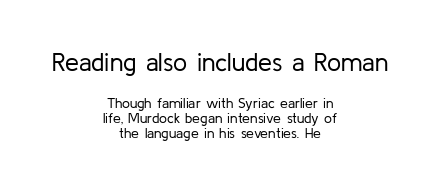
The designer dialed line spacing down below the default. The typography opts for an upright posture over an oblique one. The passage shown is not bold in any degree. Honestly, there is no underline to notice here at all. Teacher's note: observe the equal gaps on both sides — that is centered alignment.
